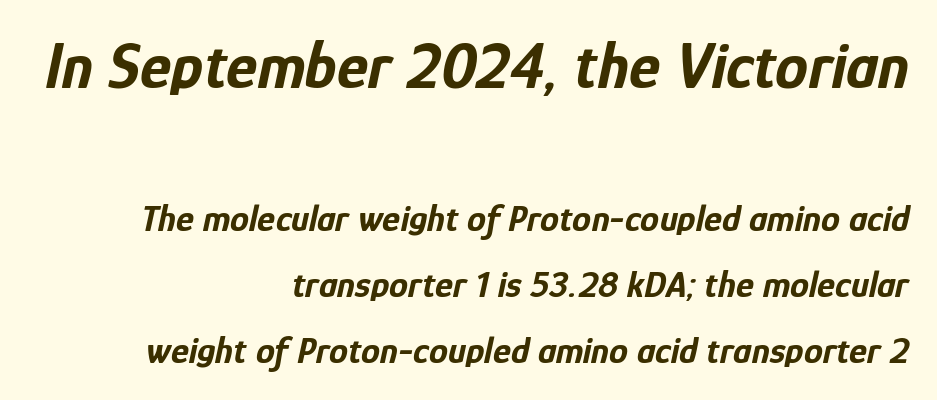
Weight check: bold — yes, fully. The specimen omits any rule beneath the text block's lines. The face used here has a pronounced slope to its letters. Alignment: flush right. Words appear dense and cohesive because spacing is normal. The letters advance in unequal steps, a hallmark of proportional type.
